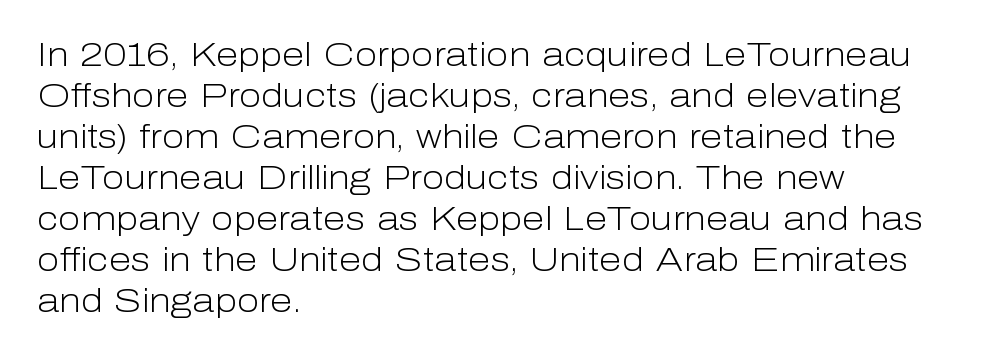
Visually the block forms a straight wall on the left and a jagged coastline on the right. Varying glyph widths throughout — classic text-font behaviour. If you drew a line through each stem, it would be perfectly vertical. These lines keep a tight, regular rhythm from letter to letter.
